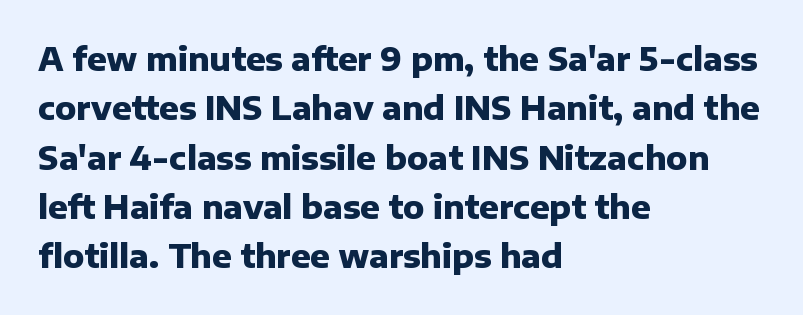
This is roman type, the default non-slanted kind. The letters sit at their default tracking, neither squeezed nor spread. Glance below the letters and you will spot only blank space. Does the type have serifs? No, each stem ends abruptly. What's the leading like? Ordinary, nothing unusual.
